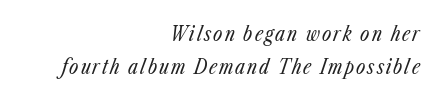
The image shows 20 px text type, italic (leaning right); set right-aligned, normal line spacing (1.63x), not underlined.
